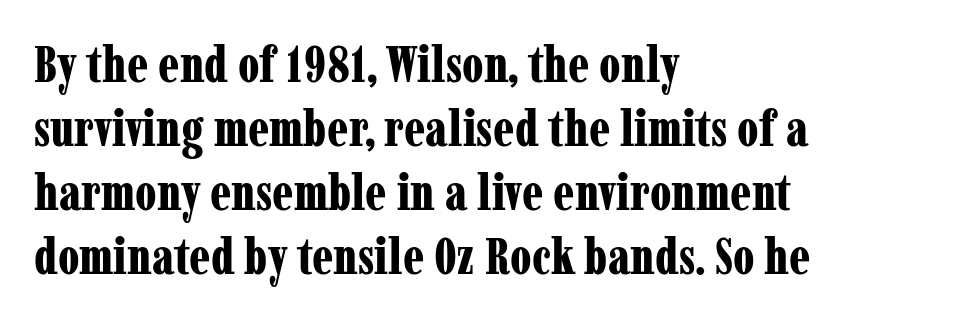
{"serif": "yes", "italic": "no", "bold": "yes", "weight": "bold", "width": "condensed", "stroke_contrast": "low", "x_height": "medium", "monospaced": "no", "underline": "no", "align": "left", "line_spacing": "normal", "line_spacing_ratio": 1.28, "letter_spacing": "normal", "letter_spacing_em": 0.0, "glyph_px": 50}
